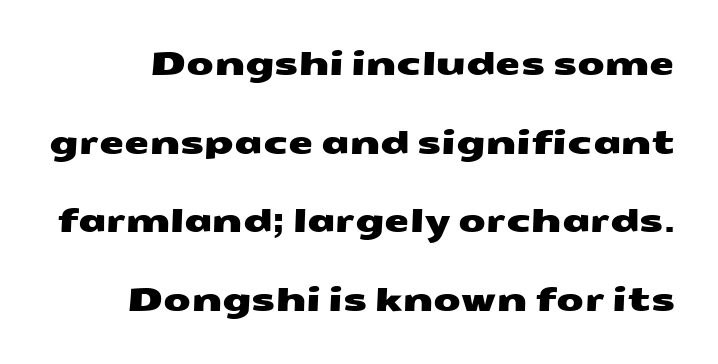
The text was rendered using a sans face with plain stroke endings. Think of a printed novel: that variable character pitch is what you see here. Letter spacing: default. This block would shrink considerably if given ordinary leading; it's expanded now. Rule under the text: the space is simply empty.
